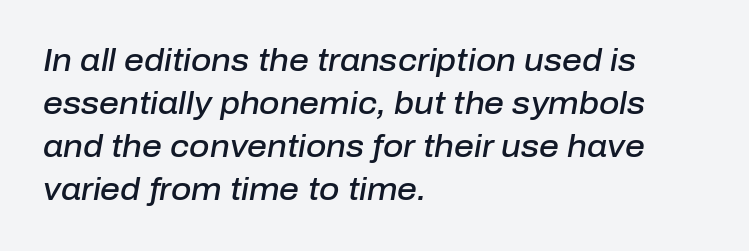
Q: Is the text bold? A: Semi-bold.
Q: Is the text italic (slanted)? A: Yes, it leans right by about 10 degrees.
Q: Is the text underlined? A: No.
Q: How is the paragraph aligned? A: Left-aligned.
Q: Is the spacing between letters normal or unusually wide? A: Normal.
Q: Is the spacing between lines tight, normal or loose? A: Normal.
Q: Width (condensed, normal, or wide)? A: Normal.
Q: Stroke contrast? A: Low.
Q: x-height? A: Medium.
Q: Monospaced? A: No.
